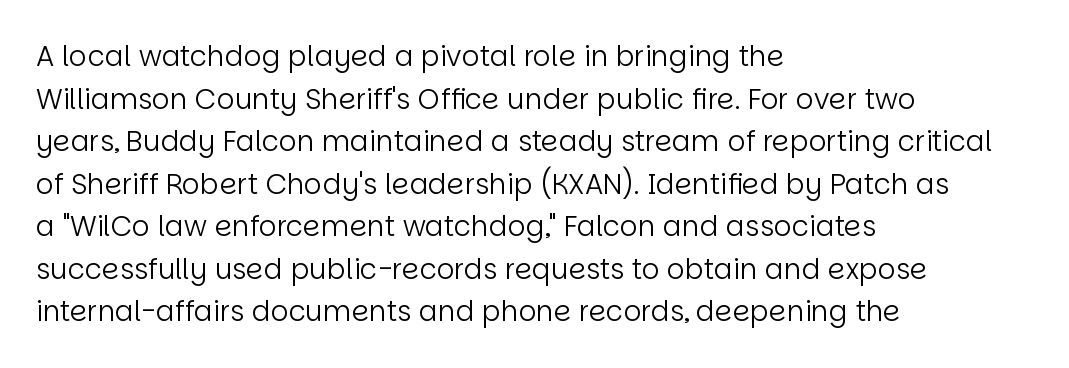
{"serif": "no", "italic": "no", "bold": "no", "weight": "regular", "width": "normal", "stroke_contrast": "low", "x_height": "large", "monospaced": "no", "underline": "no", "align": "left", "line_spacing": "normal", "line_spacing_ratio": 1.52, "letter_spacing": "normal", "letter_spacing_em": 0.0, "glyph_px": 28}
